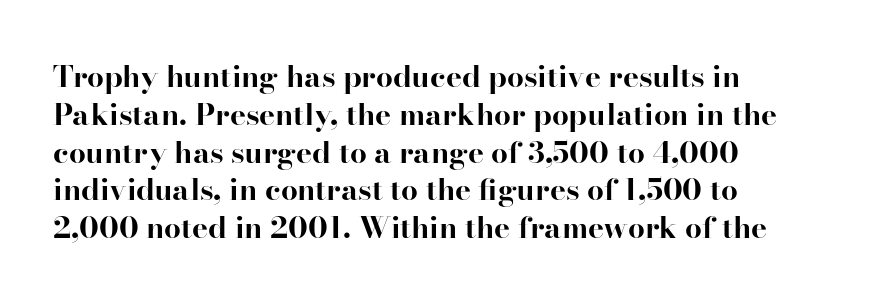
{"serif": "yes", "italic": "no", "bold": "yes", "weight": "bold", "width": "normal", "stroke_contrast": "high", "x_height": "small", "monospaced": "no", "underline": "no", "align": "left", "line_spacing": "normal", "line_spacing_ratio": 1.26, "letter_spacing": "normal", "letter_spacing_em": 0.0, "glyph_px": 30}
